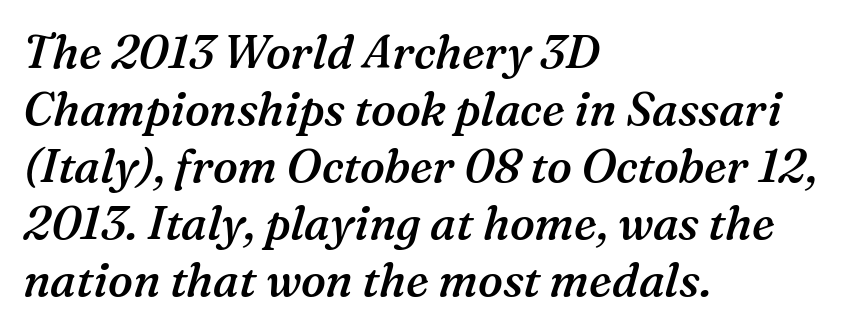
The image shows 46 px semibold serif type, italic (leaning right); set left-aligned, line spacing 1.24x, normal letter spacing, not underlined; medium stroke contrast and a medium x-height.
